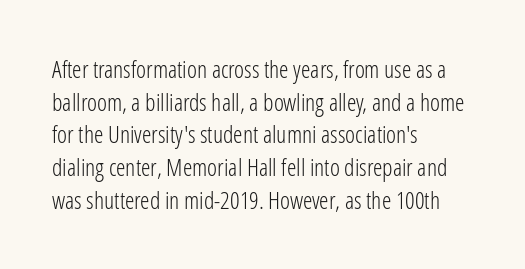
Q: Is the text bold? A: No.
Q: Is the text italic (slanted)? A: No, it is upright.
Q: Is the text underlined? A: No.
Q: How is the paragraph aligned? A: Left-aligned.
Q: Is the spacing between letters normal or unusually wide? A: Normal.
Q: Is the spacing between lines tight, normal or loose? A: Normal.
